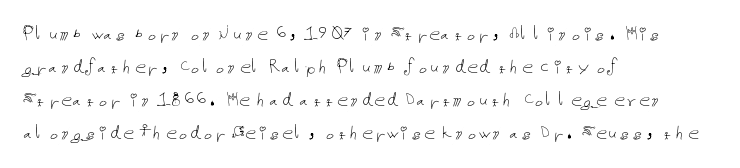
{"italic": "no", "bold": "no", "underline": "no", "align": "left", "line_spacing": "normal", "line_spacing_ratio": 1.5, "letter_spacing": "normal", "letter_spacing_em": 0.0, "glyph_px": 22}
